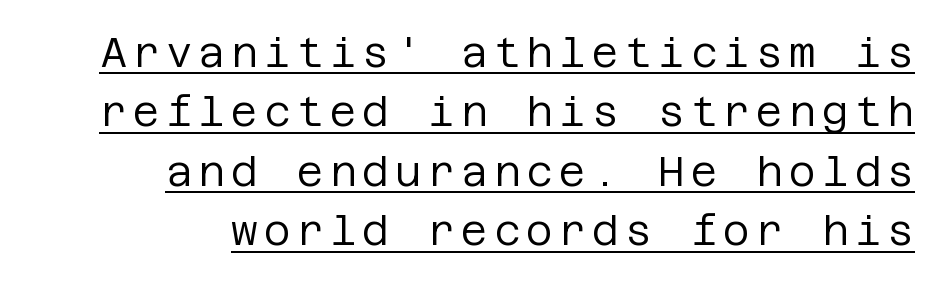
Q: Is the text bold? A: No.
Q: Is the text italic (slanted)? A: No, it is upright.
Q: Is the typeface a serif or a sans-serif typeface? A: Sans-serif.
Q: Is the text underlined? A: Yes.
Q: How is the paragraph aligned? A: Right-aligned.
Q: Is the spacing between lines tight, normal or loose? A: Normal.
Q: Width (condensed, normal, or wide)? A: Normal.
Q: Stroke contrast? A: Low.
Q: x-height? A: Large.
